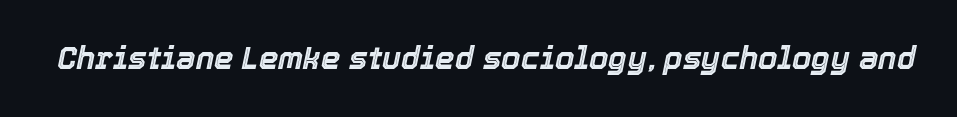
Q: Is the text italic (slanted)? A: Yes, it leans right by about 12 degrees.
Q: Is the text underlined? A: No.
Q: Is the spacing between letters normal or unusually wide? A: Normal.
Q: Width (condensed, normal, or wide)? A: Normal.
Q: x-height? A: Medium.
Q: Monospaced? A: No.
